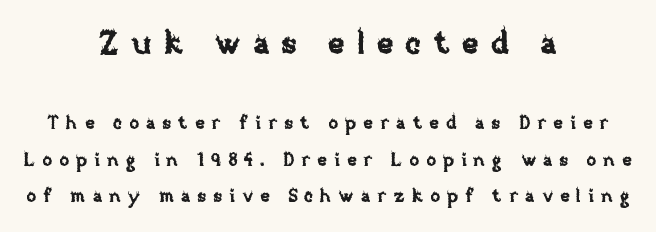
Q: Is the text italic (slanted)? A: No, it is upright.
Q: Is the text underlined? A: No.
Q: How is the paragraph aligned? A: Centered.
Q: Is the spacing between letters normal or unusually wide? A: Unusually wide.
Q: Is the spacing between lines tight, normal or loose? A: Loose.
Q: Which block of text is set in a larger size, the first (top) or the second (bottom)? A: The first (top) one.
Q: Width (condensed, normal, or wide)? A: Normal.
Q: Stroke contrast? A: Low.
Q: x-height? A: Large.
Q: Monospaced? A: No.
